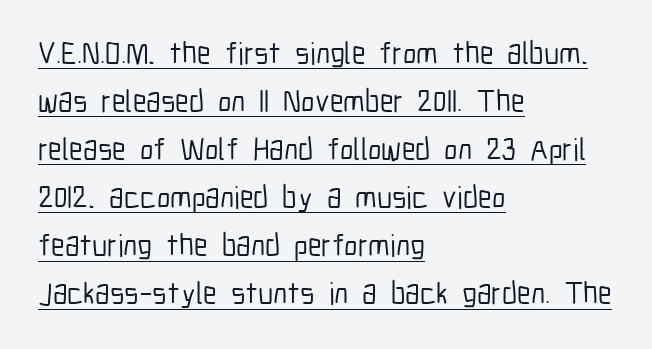
{"serif": "no", "italic": "no", "width": "condensed", "stroke_contrast": "low", "x_height": "medium", "monospaced": "no", "underline": "yes", "align": "left", "line_spacing": "normal", "line_spacing_ratio": 1.55, "letter_spacing": "normal", "letter_spacing_em": 0.0, "glyph_px": 31}
